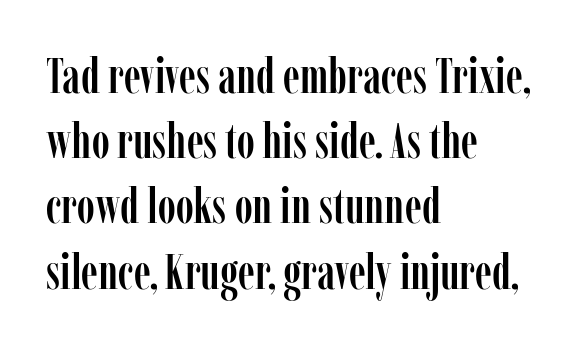
The image shows 49 px condensed serif type, upright; set left-aligned, normal line spacing (1.33x), normal letter spacing, not underlined; low stroke contrast and a medium x-height.
